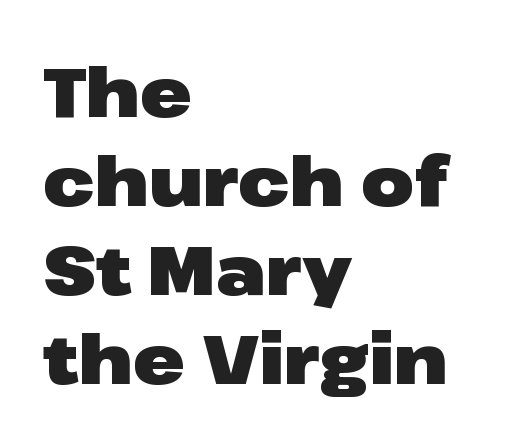
{"serif": "no", "italic": "no", "bold": "yes", "weight": "heavy", "width": "wide", "stroke_contrast": "low", "x_height": "medium", "monospaced": "no", "underline": "no", "align": "left", "line_spacing": "normal", "line_spacing_ratio": 1.29, "letter_spacing": "normal", "letter_spacing_em": 0.0, "glyph_px": 69}
